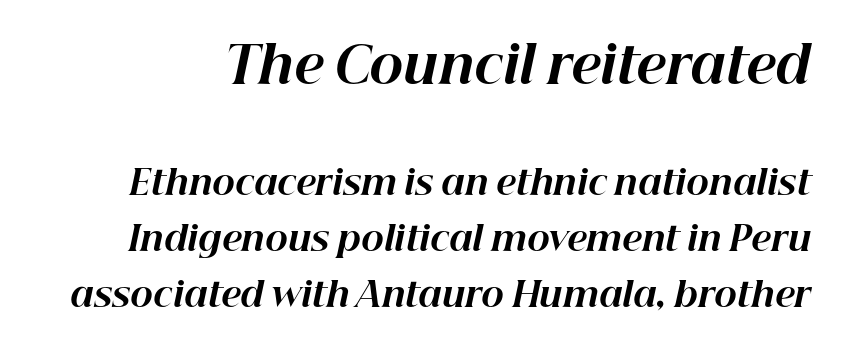
Short note: letters normally spaced. The designer gave the opening block more size than the closing block. When letters slant like this, we call the style italic. Students, observe: this is what conventionally led text looks like.
